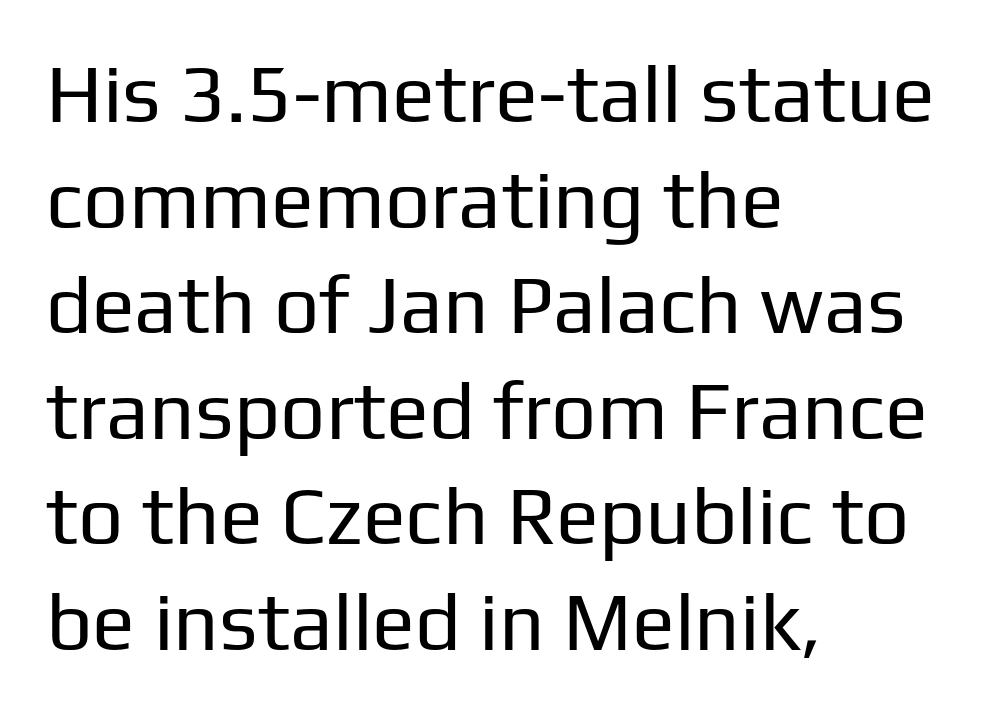
The image shows 80 px regular-weight sans-serif type, upright; set left-aligned, normal line spacing (1.32x), normal letter spacing, not underlined; low stroke contrast and a medium x-height.
